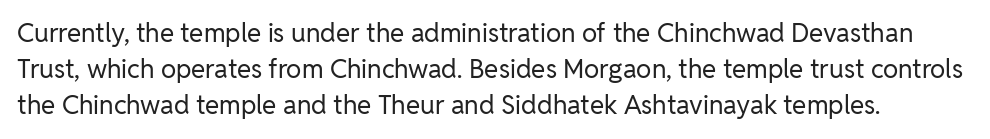
{"italic": "no", "bold": "no", "underline": "no", "line_spacing": "normal", "line_spacing_ratio": 1.39, "letter_spacing": "normal", "letter_spacing_em": 0.0, "glyph_px": 26}
